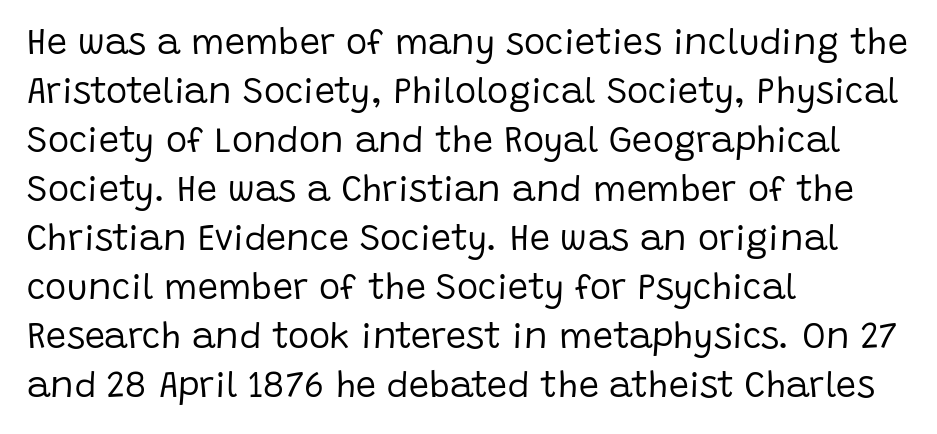
The image shows 36 px regular-weight sans-serif type, upright; set left-aligned, normal line spacing (1.36x), normal letter spacing, not underlined; low stroke contrast and a large x-height.
